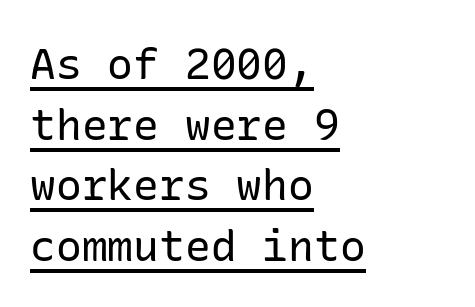
The image shows 43 px regular-weight sans-serif type, upright; set left-aligned, normal line spacing (1.41x), normal letter spacing, underlined; low stroke contrast and a medium x-height.
